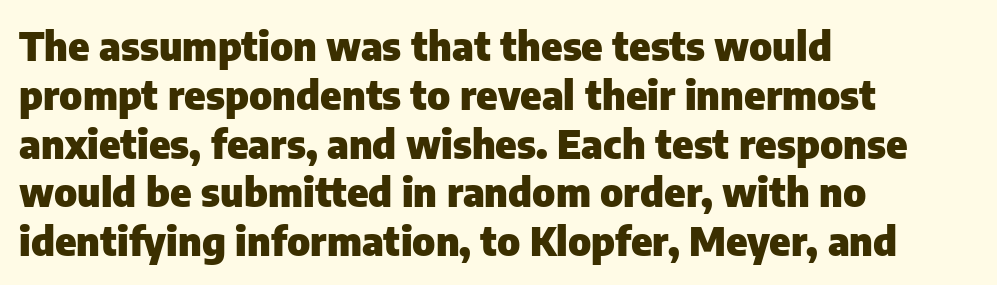
Q: Is the text bold? A: Yes.
Q: Is the text italic (slanted)? A: No, it is upright.
Q: Is the typeface a serif or a sans-serif typeface? A: Sans-serif.
Q: Is the text underlined? A: No.
Q: How is the paragraph aligned? A: Left-aligned.
Q: Is the spacing between letters normal or unusually wide? A: Normal.
Q: Width (condensed, normal, or wide)? A: Normal.
Q: Stroke contrast? A: Low.
Q: x-height? A: Medium.
Q: Monospaced? A: No.
